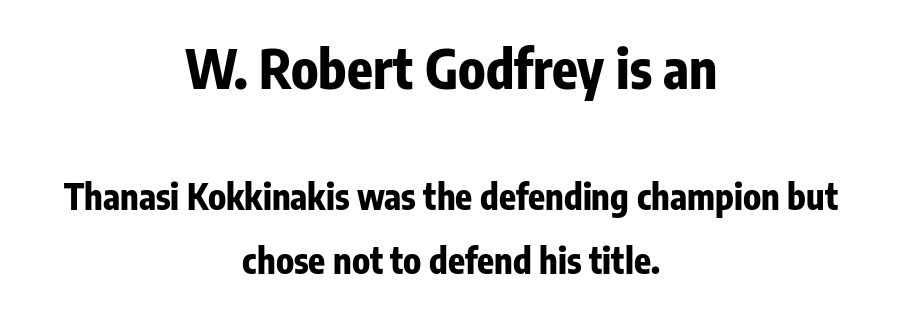
{"serif": "no", "italic": "no", "bold": "yes", "weight": "bold", "width": "condensed", "stroke_contrast": "low", "x_height": "medium", "monospaced": "no", "underline": "no", "align": "center", "line_spacing_ratio": 1.83, "letter_spacing": "normal", "letter_spacing_em": 0.0, "larger_block": "first", "size_ratio": 1.51, "glyph_px": 53}
